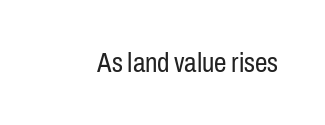
Q: Is the text bold? A: No.
Q: Is the text italic (slanted)? A: No, it is upright.
Q: Is the typeface a serif or a sans-serif typeface? A: Sans-serif.
Q: Is the text underlined? A: No.
Q: Is the spacing between letters normal or unusually wide? A: Normal.
Q: Width (condensed, normal, or wide)? A: Condensed.
Q: Stroke contrast? A: Low.
Q: x-height? A: Medium.
Q: Monospaced? A: No.
